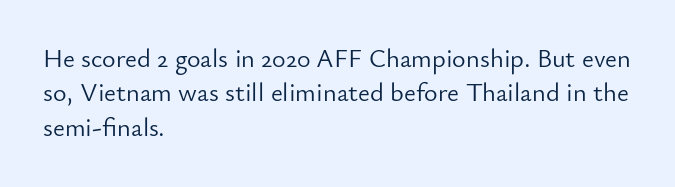
The image shows 26 px text type, upright; set left-aligned, normal line spacing (1.32x), normal letter spacing, not underlined.
